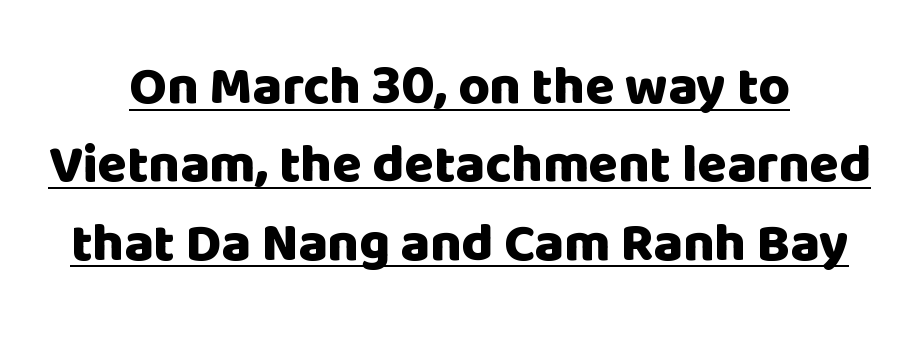
The face used here appears with an underline applied. Both edges are ragged and mirror each other, which tells us the setting is centered. Line spacing here is normal. The axis of the letterforms is exactly vertical.
